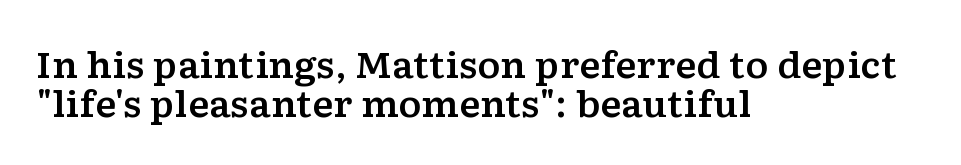
The image shows 35 px wide serif type, upright; set left-aligned, tight line spacing (1.12x), normal letter spacing, not underlined; low stroke contrast and a medium x-height.
